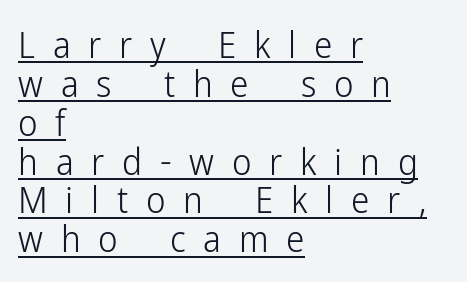
{"serif": "no", "italic": "no", "bold": "no", "weight": "light", "width": "condensed", "stroke_contrast": "low", "x_height": "medium", "monospaced": "no", "underline": "yes", "align": "left", "line_spacing": "tight", "line_spacing_ratio": 1.05, "letter_spacing": "wide", "letter_spacing_em": 0.48, "glyph_px": 37}
